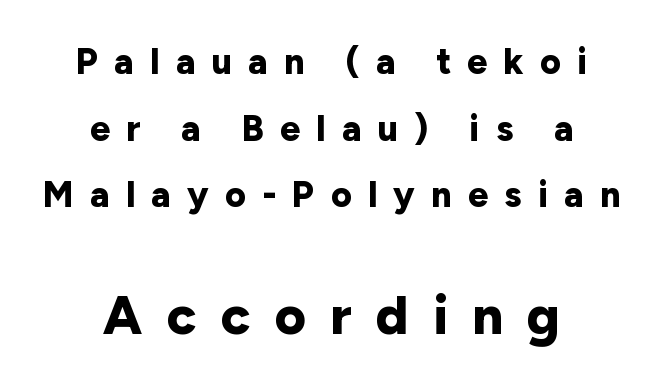
{"serif": "no", "italic": "no", "bold": "yes", "weight": "bold", "width": "normal", "stroke_contrast": "low", "x_height": "medium", "monospaced": "no", "underline": "no", "align": "center", "line_spacing_ratio": 1.85, "letter_spacing": "wide", "letter_spacing_em": 0.45, "larger_block": "second", "size_ratio": 1.5, "glyph_px": 54}
